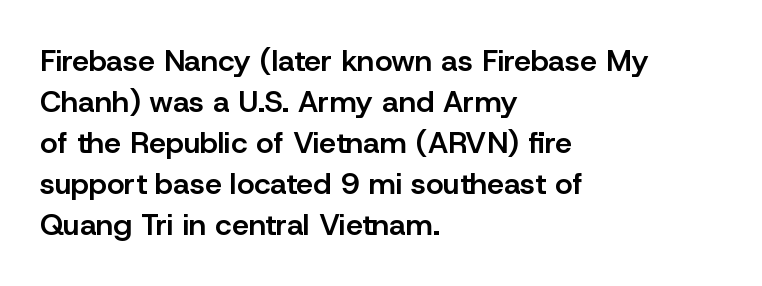
The image shows 30 px semibold sans-serif type, upright; set left-aligned, normal line spacing (1.37x), normal letter spacing, not underlined; low stroke contrast and a medium x-height.
